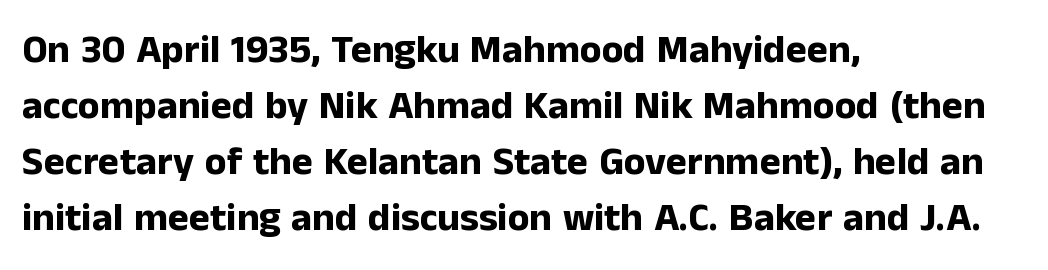
The image shows 40 px bold sans-serif type, upright; set left-aligned, normal line spacing (1.4x), normal letter spacing, not underlined; low stroke contrast and a medium x-height.
